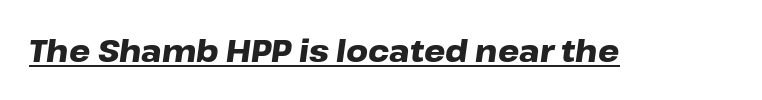
Summary of weight: heavy, a full bold. Character widths vary here, with narrow letters taking less room than wide ones. Characters follow at the spacing the type designer built in. The text carries the slant typical of an italic or oblique font. Check the space under the baseline: a stroke is drawn there.
